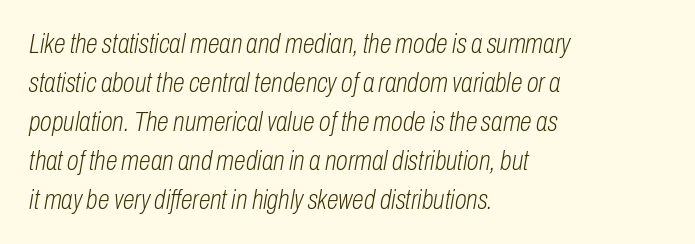
Q: Is the text bold? A: No.
Q: Is the text italic (slanted)? A: Yes, it leans right by about 10 degrees.
Q: Is the text underlined? A: No.
Q: How is the paragraph aligned? A: Left-aligned.
Q: Is the spacing between letters normal or unusually wide? A: Normal.
Q: Is the spacing between lines tight, normal or loose? A: Normal.
